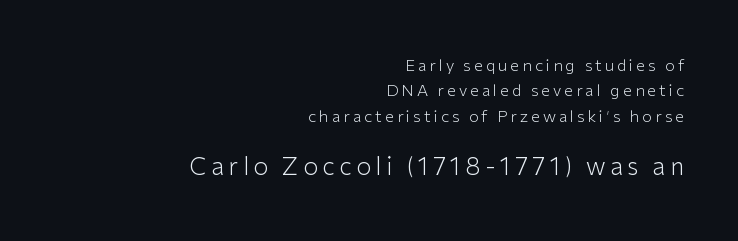
The image shows 24 px text type, upright; set right-aligned, normal line spacing (1.59x), not underlined; the second (bottom) block is 1.5x larger.
